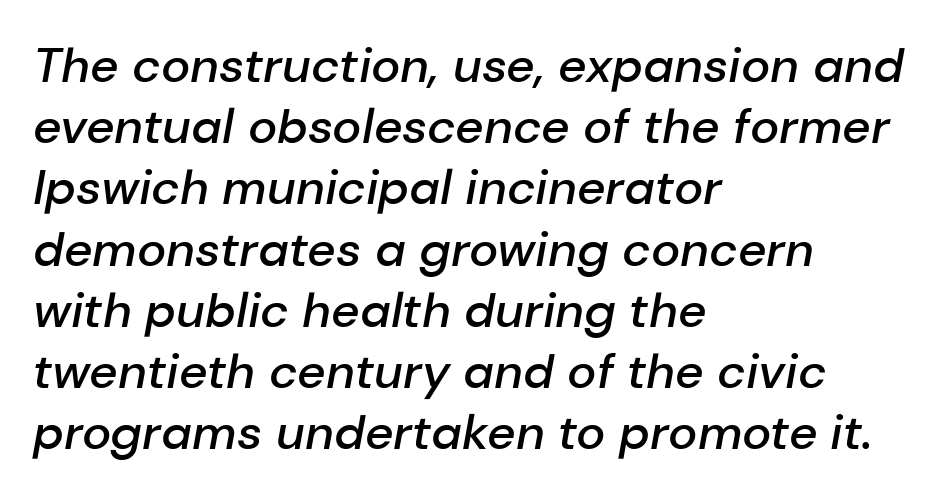
Quick note: interline space is typical. Slanted lettering throughout. Each word holds together tightly as a unit, with standard inter-letter gaps. Horizontally, the lines are justified to the leading edge only. The zone under the glyphs is completely vacant. Character widths vary here, with narrow letters taking less room than wide ones.
